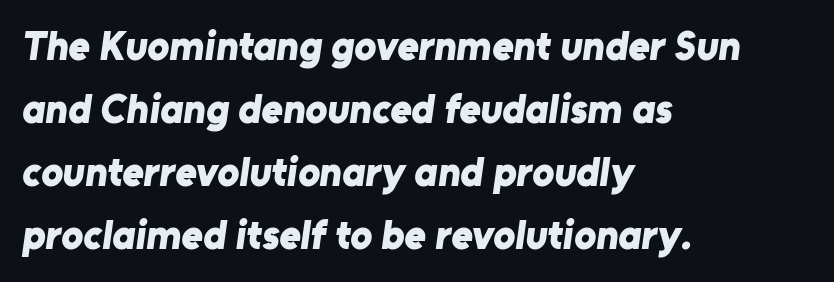
{"serif": "no", "bold": "yes", "weight": "bold", "width": "normal", "stroke_contrast": "low", "x_height": "medium", "monospaced": "no", "underline": "no", "align": "left", "line_spacing": "normal", "line_spacing_ratio": 1.54, "letter_spacing": "normal", "letter_spacing_em": 0.0, "glyph_px": 41}
